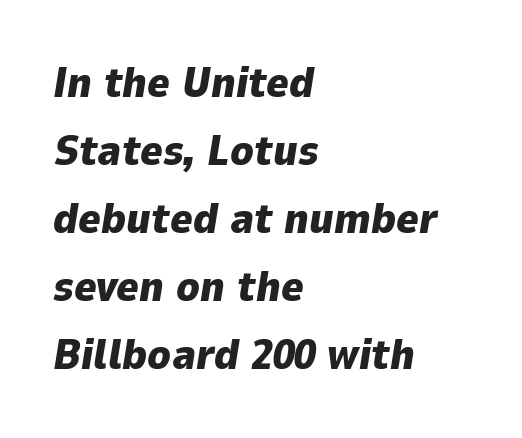
{"italic": "yes", "lean": "right", "slant_degrees": 9, "bold": "yes", "weight": "heavy", "width": "normal", "stroke_contrast": "low", "x_height": "medium", "monospaced": "no", "underline": "no", "align": "left", "line_spacing": "normal", "line_spacing_ratio": 1.58, "letter_spacing": "normal", "letter_spacing_em": 0.0, "glyph_px": 43}
